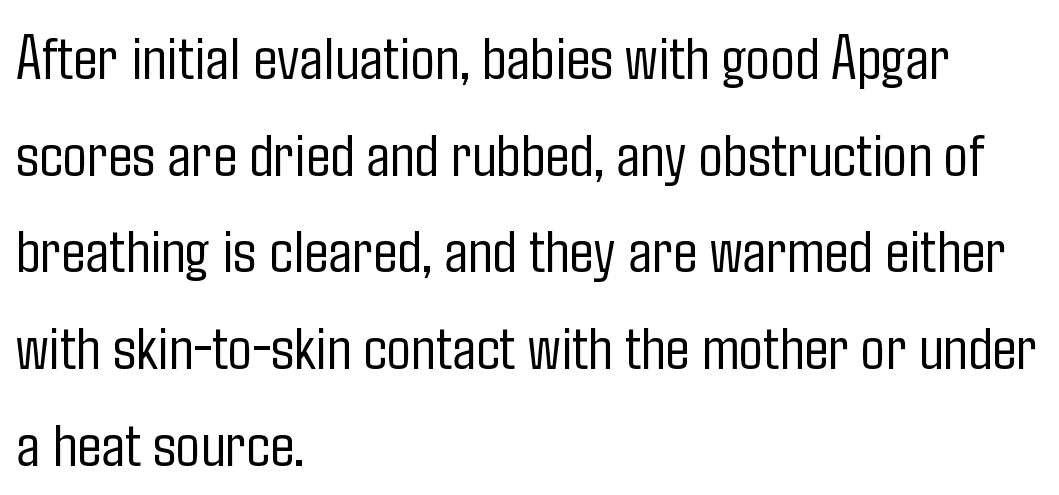
{"serif": "no", "italic": "no", "bold": "no", "weight": "light", "width": "condensed", "stroke_contrast": "low", "x_height": "medium", "monospaced": "no", "underline": "no", "align": "left", "line_spacing": "normal", "line_spacing_ratio": 1.51, "letter_spacing": "normal", "letter_spacing_em": 0.0, "glyph_px": 64}
